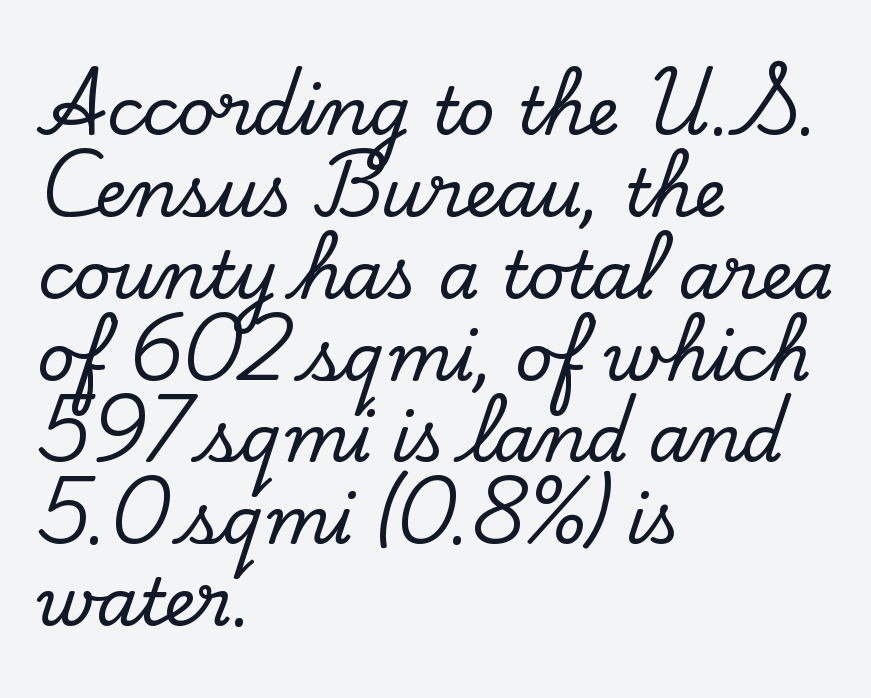
{"serif": "yes", "width": "normal", "stroke_contrast": "low", "x_height": "small", "monospaced": "no", "underline": "no", "align": "left", "line_spacing_ratio": 1.24, "letter_spacing": "normal", "letter_spacing_em": 0.0, "glyph_px": 66}
